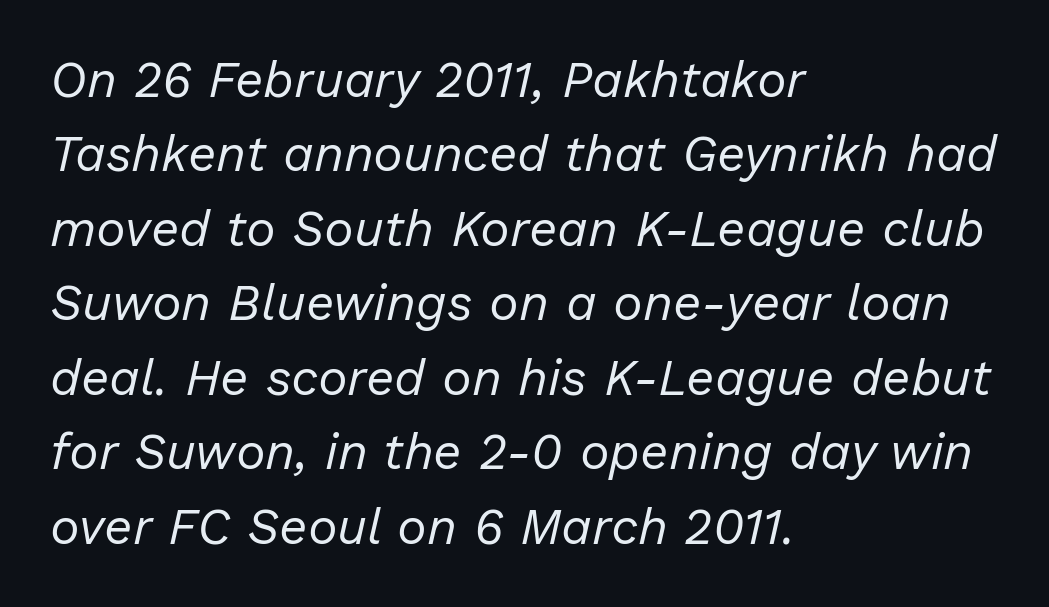
Words appear dense and cohesive because spacing is normal. Baseline-to-baseline distance is the conventional proportion of letter height. Ink coverage per letter is moderate at most. These lines are set flush left with a ragged right edge. The letters advance in unequal steps, a hallmark of proportional type. Tall strokes in this sample are angled rather than plumb.
